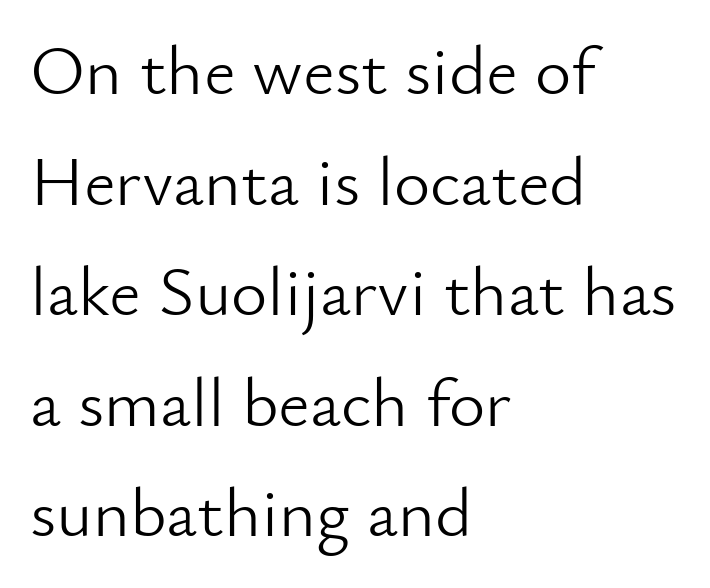
Q: Is the text bold? A: No.
Q: Is the text italic (slanted)? A: No, it is upright.
Q: Is the typeface a serif or a sans-serif typeface? A: Sans-serif.
Q: Is the text underlined? A: No.
Q: How is the paragraph aligned? A: Left-aligned.
Q: Is the spacing between letters normal or unusually wide? A: Normal.
Q: Is the spacing between lines tight, normal or loose? A: Normal.
Q: Width (condensed, normal, or wide)? A: Normal.
Q: Stroke contrast? A: Low.
Q: x-height? A: Small.
Q: Monospaced? A: No.
